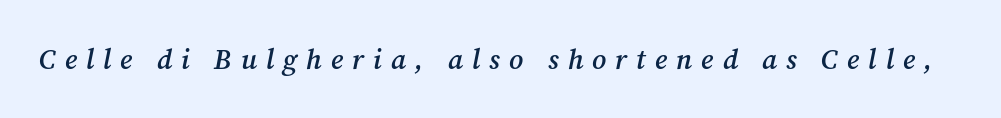
In terms of posture, this sample is oblique. The words here are not underlined. The rendering shows small feet on the letterforms — a serif design. In terms of letterspacing, this is a distinctly airy, spread setting. Think of a printed novel: that variable character pitch is what you see here. The typesetting leans somewhat heavy: a semibold.
